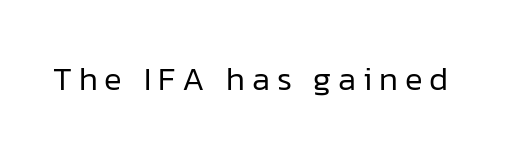
Characters follow at a spacing far wider than the type designer built in. Heft: none added — not bold. This sample has the flowing, uneven cadence of proportional lettering. The foot of each line stays bare and open.
